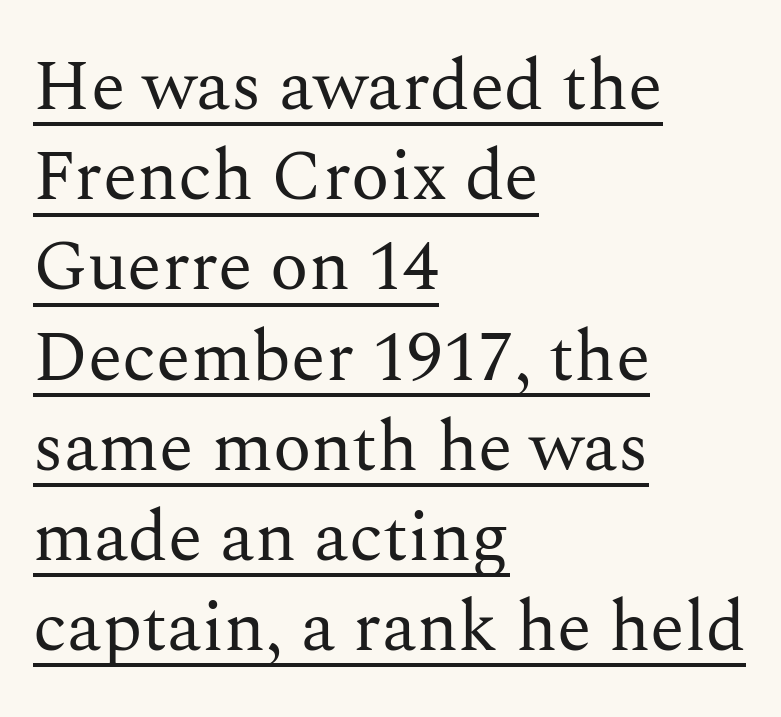
{"serif": "yes", "italic": "no", "bold": "no", "weight": "regular", "width": "normal", "stroke_contrast": "medium", "x_height": "medium", "monospaced": "no", "underline": "yes", "align": "left", "line_spacing": "normal", "line_spacing_ratio": 1.27, "letter_spacing": "normal", "letter_spacing_em": 0.0, "glyph_px": 71}
